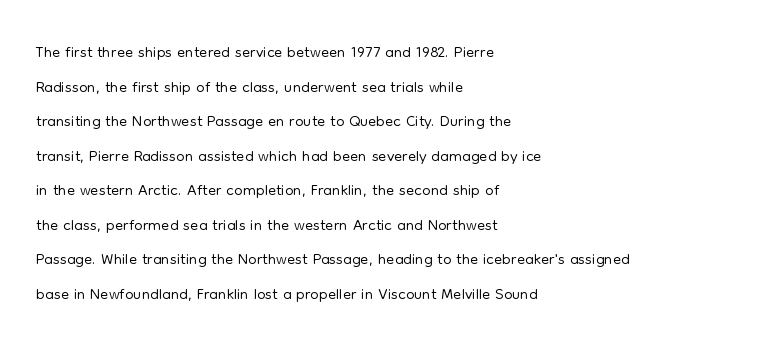
Q: Is the text bold? A: No.
Q: Is the text italic (slanted)? A: No, it is upright.
Q: Is the text underlined? A: No.
Q: How is the paragraph aligned? A: Left-aligned.
Q: Is the spacing between letters normal or unusually wide? A: Normal.
Q: Is the spacing between lines tight, normal or loose? A: Normal.
